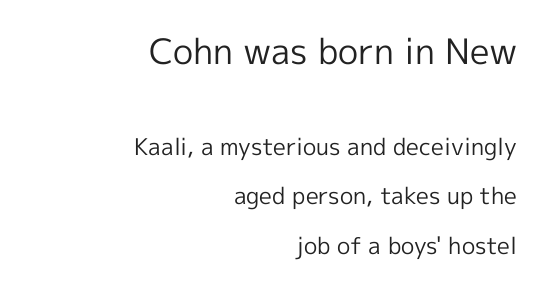
Q: Is the text bold? A: No.
Q: Is the text italic (slanted)? A: No, it is upright.
Q: Is the typeface a serif or a sans-serif typeface? A: Sans-serif.
Q: Is the text underlined? A: No.
Q: How is the paragraph aligned? A: Right-aligned.
Q: Is the spacing between letters normal or unusually wide? A: Normal.
Q: Is the spacing between lines tight, normal or loose? A: Loose.
Q: Which block of text is set in a larger size, the first (top) or the second (bottom)? A: The first (top) one.
Q: Width (condensed, normal, or wide)? A: Normal.
Q: x-height? A: Medium.
Q: Monospaced? A: No.
